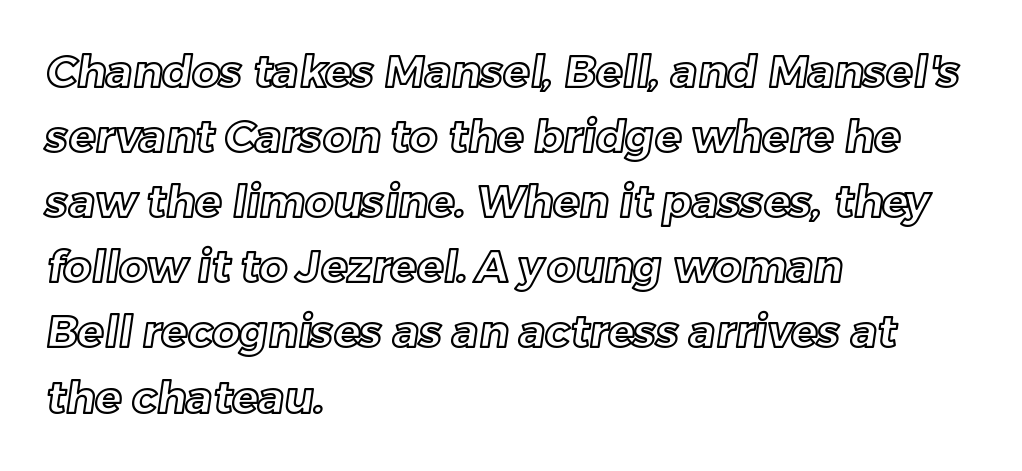
Reading down the block, your eye returns to a fixed left position each line. The vertical gap from one line to the next is medium. These lines are rendered in a variable-pitch font. The gaps between neighbouring characters are ordinary and unremarkable. The space beneath each line is pristine and unruled.
